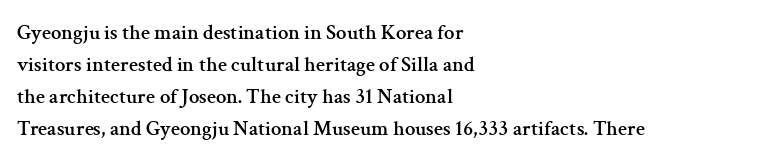
{"italic": "no", "underline": "no", "align": "left", "line_spacing": "normal", "line_spacing_ratio": 1.53, "letter_spacing": "normal", "letter_spacing_em": 0.0, "glyph_px": 21}
